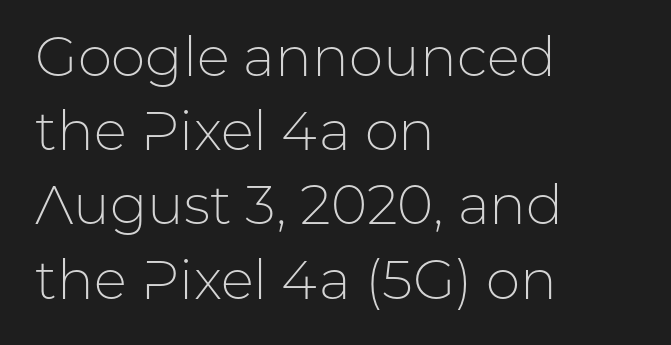
The image shows 55 px light sans-serif type, upright; set left-aligned, normal line spacing (1.35x), normal letter spacing, not underlined; low stroke contrast and a medium x-height.
